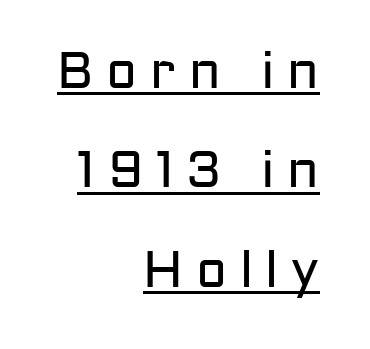
Q: Is the text bold? A: No.
Q: Is the text italic (slanted)? A: No, it is upright.
Q: Is the typeface a serif or a sans-serif typeface? A: Sans-serif.
Q: Is the text underlined? A: Yes.
Q: How is the paragraph aligned? A: Right-aligned.
Q: Is the spacing between letters normal or unusually wide? A: Unusually wide.
Q: Is the spacing between lines tight, normal or loose? A: Loose.
Q: Width (condensed, normal, or wide)? A: Normal.
Q: Stroke contrast? A: Low.
Q: x-height? A: Medium.
Q: Monospaced? A: No.
